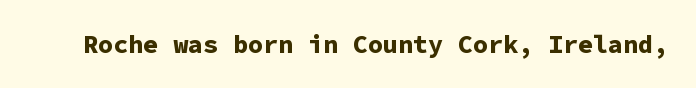
The image shows 25 px bold type, upright; set normal letter spacing, not underlined.
